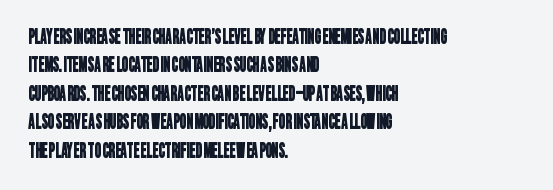
The image shows 20 px text type; set left-aligned, normal line spacing (1.42x), normal letter spacing, not underlined.
